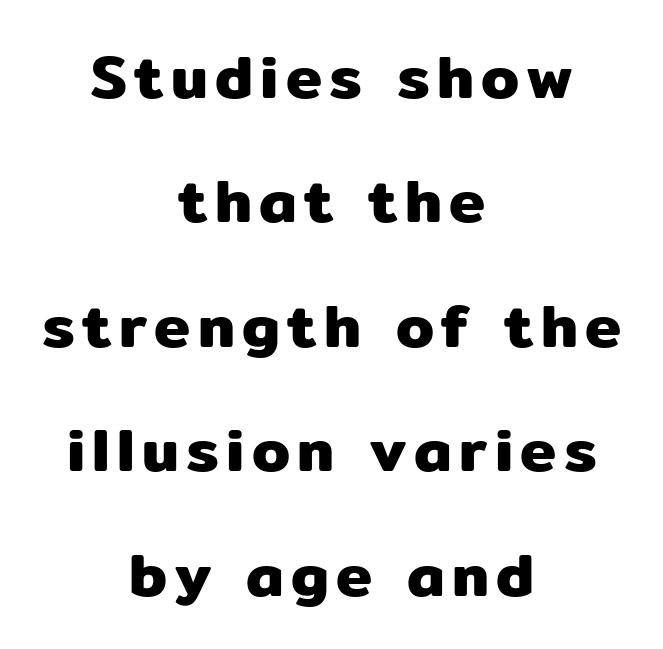
Q: Is the text italic (slanted)? A: No, it is upright.
Q: Is the typeface a serif or a sans-serif typeface? A: Sans-serif.
Q: Is the text underlined? A: No.
Q: How is the paragraph aligned? A: Centered.
Q: Is the spacing between lines tight, normal or loose? A: Loose.
Q: Width (condensed, normal, or wide)? A: Normal.
Q: Stroke contrast? A: Low.
Q: x-height? A: Medium.
Q: Monospaced? A: No.
